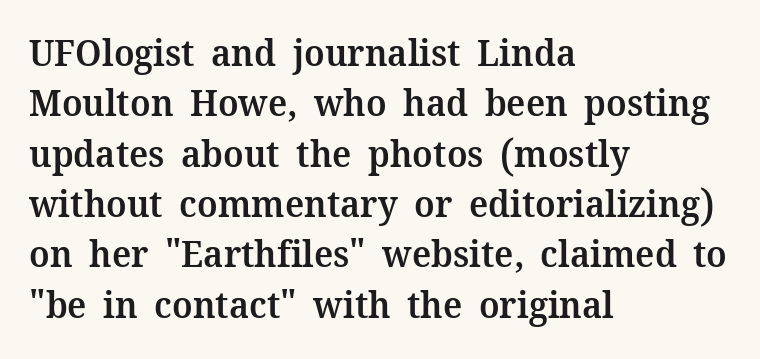
Q: Is the text bold? A: Semi-bold.
Q: Is the text italic (slanted)? A: No, it is upright.
Q: Is the typeface a serif or a sans-serif typeface? A: Serif.
Q: Is the text underlined? A: No.
Q: How is the paragraph aligned? A: Left-aligned.
Q: Is the spacing between letters normal or unusually wide? A: Normal.
Q: Is the spacing between lines tight, normal or loose? A: Normal.
Q: Width (condensed, normal, or wide)? A: Normal.
Q: Stroke contrast? A: Medium.
Q: x-height? A: Medium.
Q: Monospaced? A: No.
